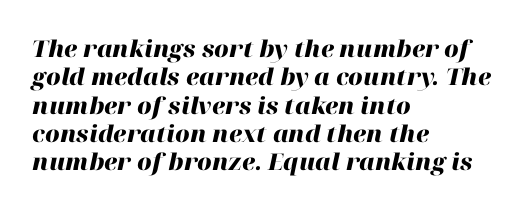
{"italic": "yes", "lean": "right", "slant_degrees": 12, "bold": "yes", "underline": "no", "align": "left", "line_spacing_ratio": 1.23, "letter_spacing": "normal", "letter_spacing_em": 0.0, "glyph_px": 23}
